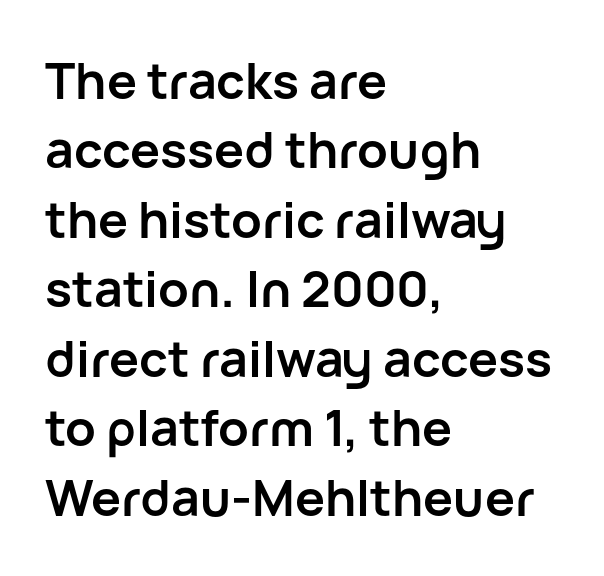
The image shows 50 px semibold sans-serif type, upright; set left-aligned, normal line spacing (1.39x), normal letter spacing, not underlined; low stroke contrast and a medium x-height.
